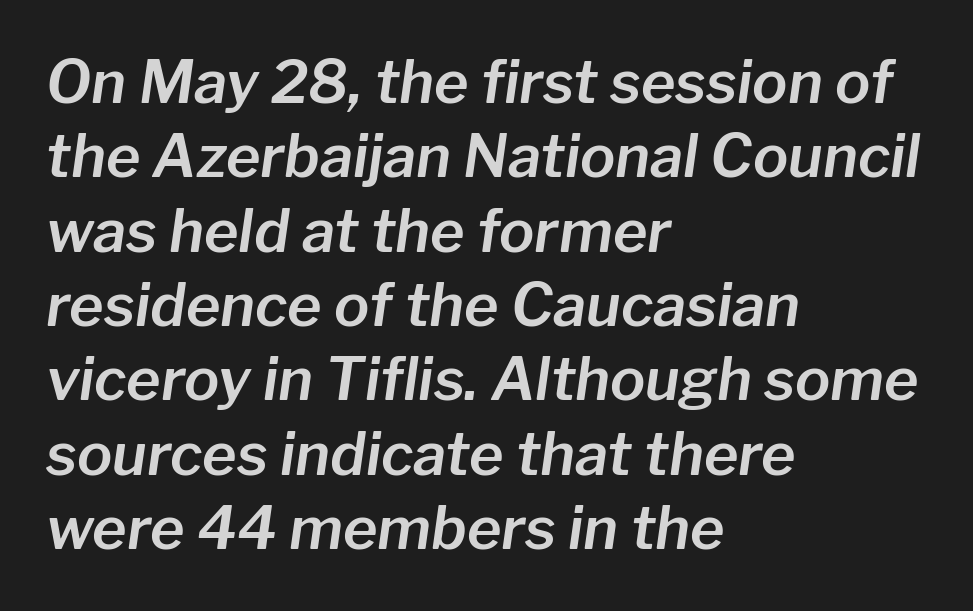
The image shows 59 px text type, italic (leaning right); set left-aligned, normal line spacing (1.26x), normal letter spacing, not underlined; low stroke contrast and a medium x-height.
